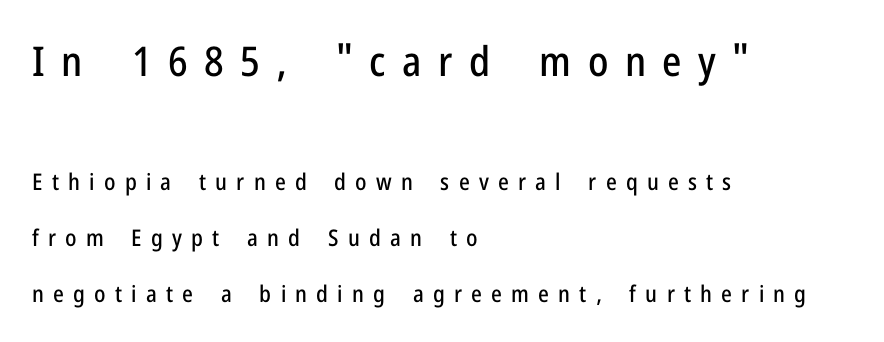
Horizontal bands of white between lines are thick stripes. Short and long lines alike share a common starting point at left. Does the type have serifs? No, each stem ends abruptly. Italic: no, the glyphs are upright roman.
